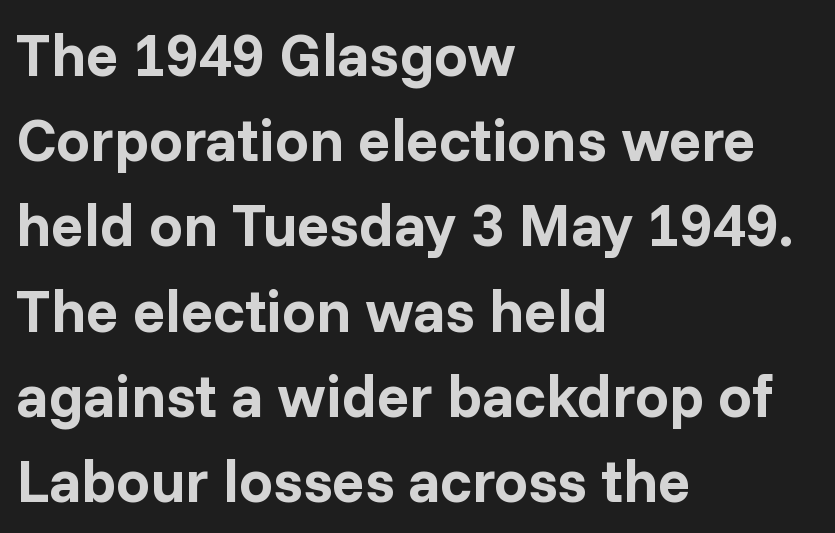
The typeface chosen for these lines omits serifs. This sample uses an upright cut, with every glyph sitting square on the baseline. A classic flush-left, rag-right setting is used for this passage. Every letter is thick-stroked: bold, no question. Underlining? Definitely not there. Is there much room between lines? A standard amount, neither cramped nor airy.
